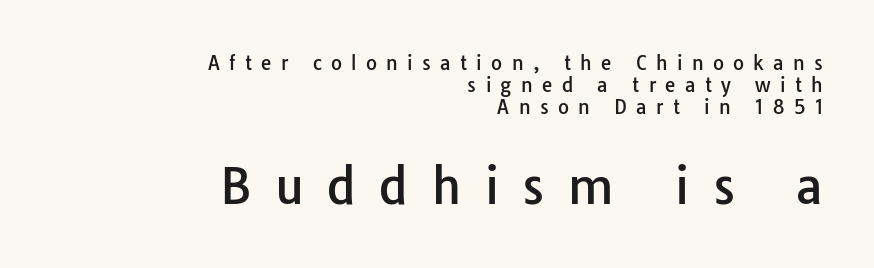
Q: Is the text italic (slanted)? A: No, it is upright.
Q: Is the typeface a serif or a sans-serif typeface? A: Sans-serif.
Q: Is the text underlined? A: No.
Q: How is the paragraph aligned? A: Right-aligned.
Q: Is the spacing between letters normal or unusually wide? A: Unusually wide.
Q: Which block of text is set in a larger size, the first (top) or the second (bottom)? A: The second (bottom) one.
Q: Width (condensed, normal, or wide)? A: Normal.
Q: Stroke contrast? A: Low.
Q: x-height? A: Medium.
Q: Monospaced? A: No.
